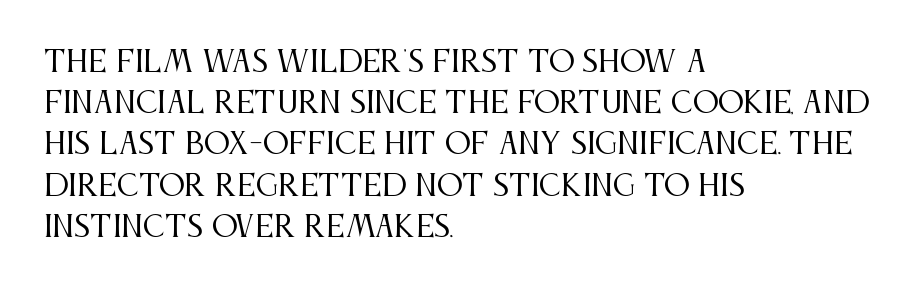
Q: Is the text bold? A: No.
Q: Is the text italic (slanted)? A: No, it is upright.
Q: Is the typeface a serif or a sans-serif typeface? A: Serif.
Q: Is the text underlined? A: No.
Q: How is the paragraph aligned? A: Left-aligned.
Q: Is the spacing between letters normal or unusually wide? A: Normal.
Q: Is the spacing between lines tight, normal or loose? A: Normal.
Q: Width (condensed, normal, or wide)? A: Condensed.
Q: Stroke contrast? A: Medium.
Q: x-height? A: Large.
Q: Monospaced? A: No.
